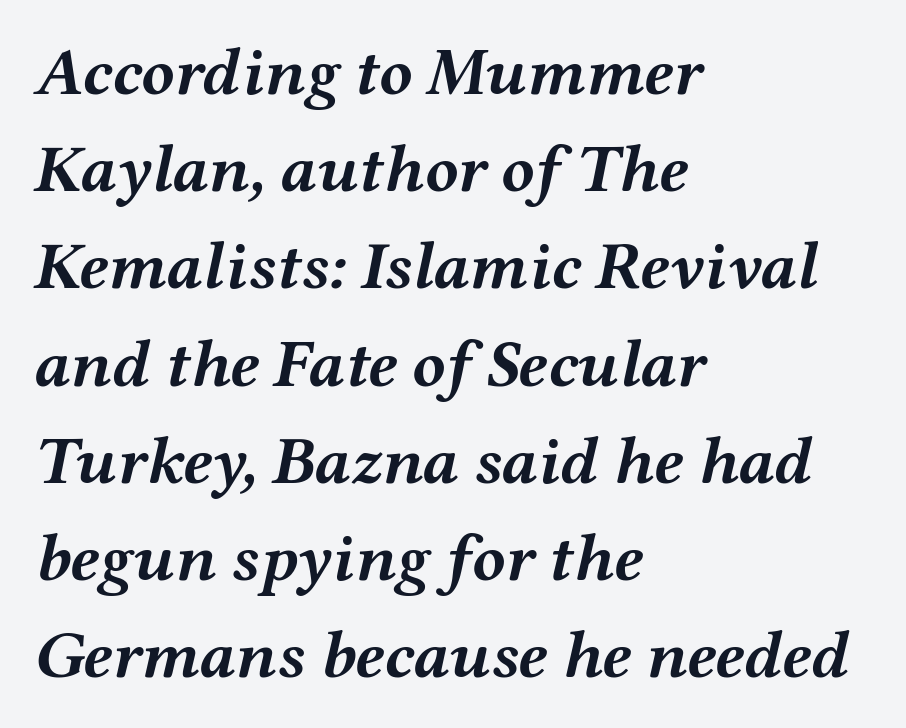
{"italic": "yes", "lean": "right", "slant_degrees": 12, "bold": "yes", "weight": "semibold", "width": "wide", "stroke_contrast": "medium", "x_height": "medium", "monospaced": "no", "underline": "no", "align": "left", "line_spacing": "normal", "line_spacing_ratio": 1.43, "letter_spacing": "normal", "letter_spacing_em": 0.0, "glyph_px": 68}
